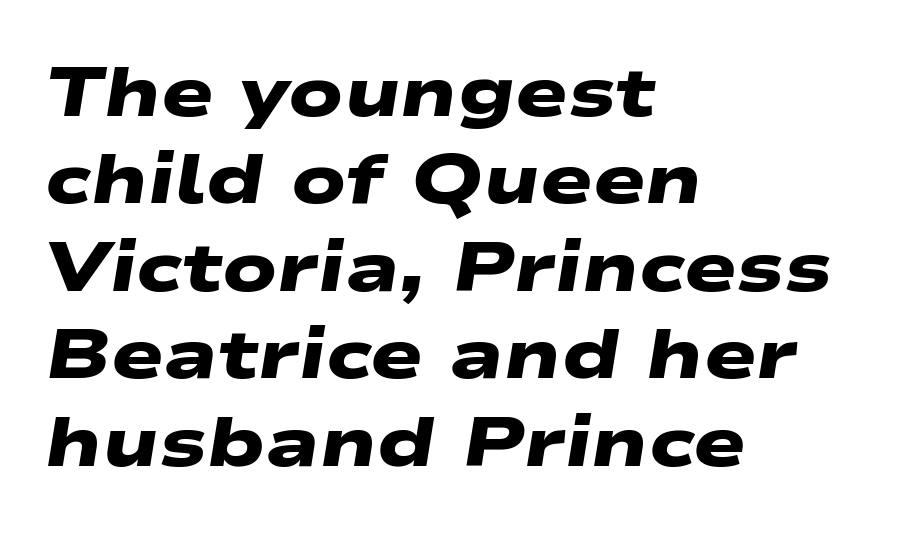
Q: Is the text bold? A: Yes.
Q: Is the typeface a serif or a sans-serif typeface? A: Sans-serif.
Q: Is the text underlined? A: No.
Q: How is the paragraph aligned? A: Left-aligned.
Q: Is the spacing between letters normal or unusually wide? A: Normal.
Q: Is the spacing between lines tight, normal or loose? A: Normal.
Q: Width (condensed, normal, or wide)? A: Wide.
Q: Stroke contrast? A: Low.
Q: x-height? A: Medium.
Q: Monospaced? A: No.
